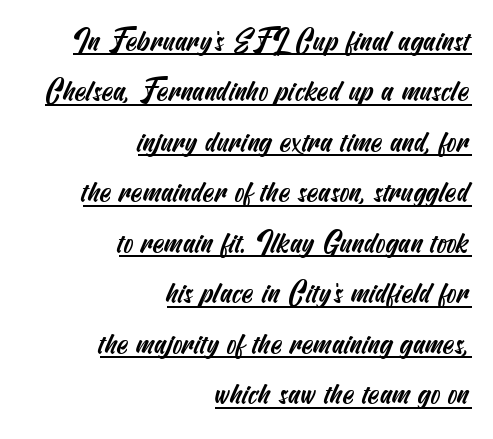
{"serif": "no", "width": "condensed", "stroke_contrast": "medium", "x_height": "small", "underline": "yes", "align": "right", "line_spacing_ratio": 1.74, "letter_spacing": "normal", "letter_spacing_em": 0.0, "glyph_px": 29}
